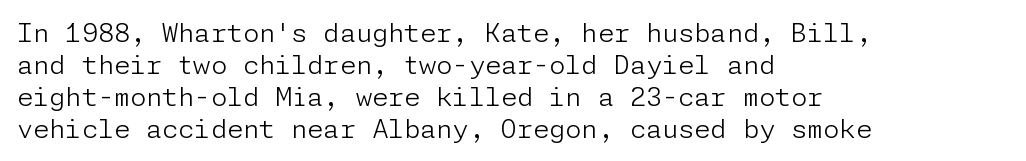
The passage shown is not underscored anywhere. Words appear dense and cohesive because spacing is normal. Alignment: flush left. Unlike italic type, these characters show no tilt at all.
